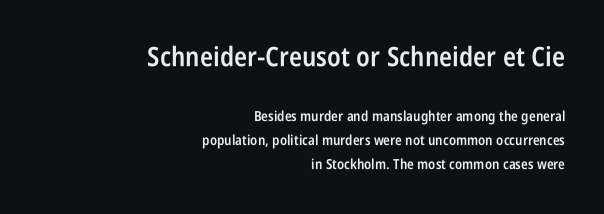
{"italic": "no", "bold": "semi", "underline": "no", "align": "right", "line_spacing_ratio": 1.71, "letter_spacing": "normal", "letter_spacing_em": 0.0, "larger_block": "first", "size_ratio": 1.93, "glyph_px": 27}
